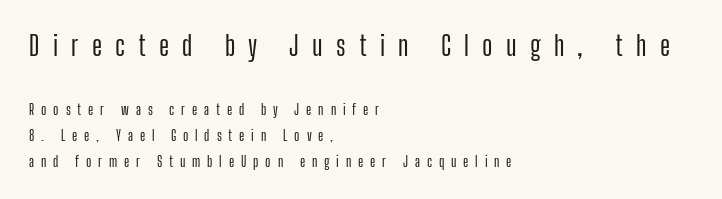
Q: Is the text italic (slanted)? A: No, it is upright.
Q: Is the text underlined? A: No.
Q: How is the paragraph aligned? A: Left-aligned.
Q: Is the spacing between letters normal or unusually wide? A: Unusually wide.
Q: Which block of text is set in a larger size, the first (top) or the second (bottom)? A: The first (top) one.
